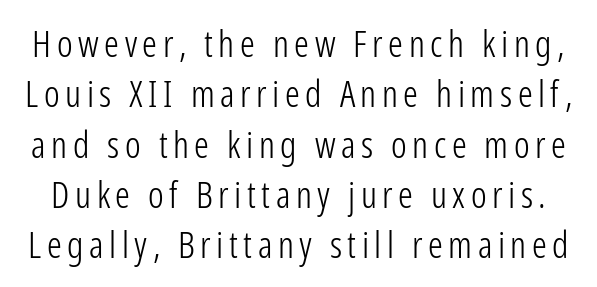
{"serif": "no", "italic": "no", "bold": "no", "weight": "light", "width": "condensed", "stroke_contrast": "low", "x_height": "medium", "monospaced": "no", "underline": "no", "line_spacing": "normal", "line_spacing_ratio": 1.36, "glyph_px": 37}
